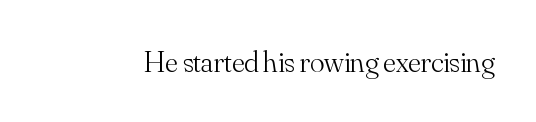
{"serif": "yes", "italic": "no", "bold": "no", "weight": "light", "width": "normal", "stroke_contrast": "medium", "x_height": "small", "monospaced": "no", "underline": "no", "letter_spacing": "normal", "letter_spacing_em": 0.0, "glyph_px": 30}
